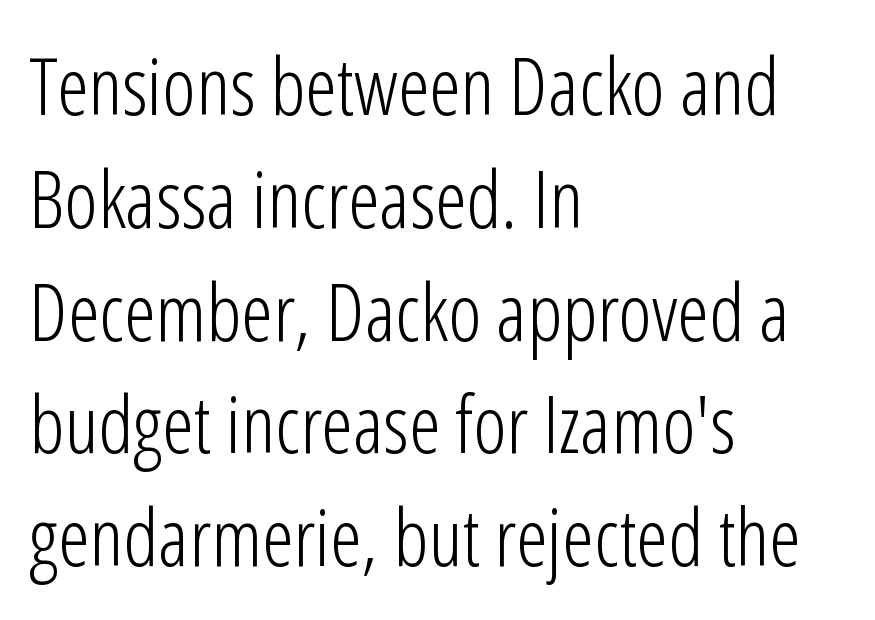
Q: Is the text bold? A: No.
Q: Is the text italic (slanted)? A: No, it is upright.
Q: Is the typeface a serif or a sans-serif typeface? A: Sans-serif.
Q: Is the text underlined? A: No.
Q: How is the paragraph aligned? A: Left-aligned.
Q: Is the spacing between letters normal or unusually wide? A: Normal.
Q: Is the spacing between lines tight, normal or loose? A: Normal.
Q: Width (condensed, normal, or wide)? A: Condensed.
Q: Stroke contrast? A: Low.
Q: x-height? A: Medium.
Q: Monospaced? A: No.
